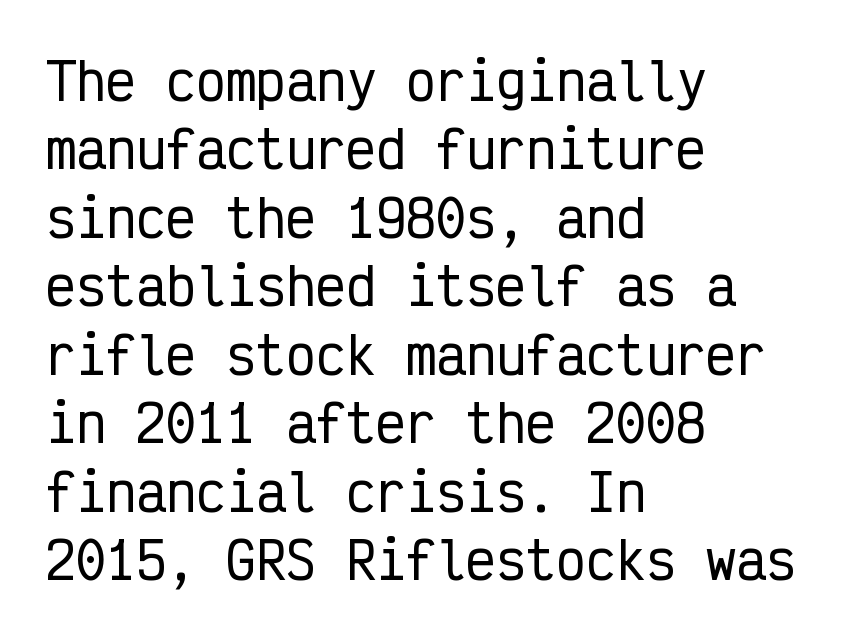
This sample uses an upright cut, with every glyph sitting square on the baseline. The typeface chosen for these lines omits serifs. Vertical spacing — default. Beneath every word, the page is bare. Each line starts at the same left margin while the right side varies. Does extra space separate the letters? No, they use regular spacing.
